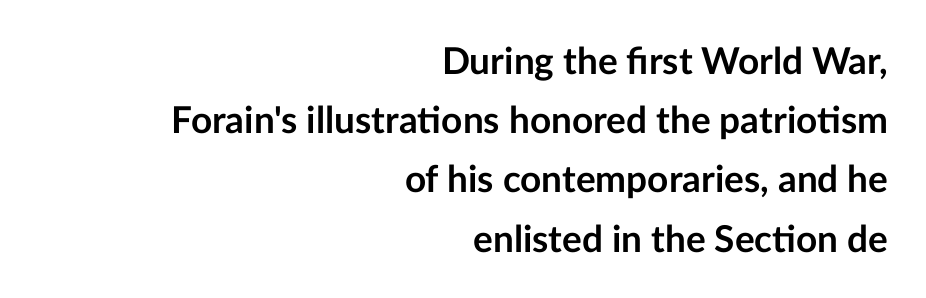
{"serif": "no", "italic": "no", "bold": "yes", "weight": "semibold", "width": "normal", "stroke_contrast": "low", "x_height": "medium", "monospaced": "no", "underline": "no", "align": "right", "line_spacing": "normal", "line_spacing_ratio": 1.6, "letter_spacing": "normal", "letter_spacing_em": 0.0, "glyph_px": 37}
